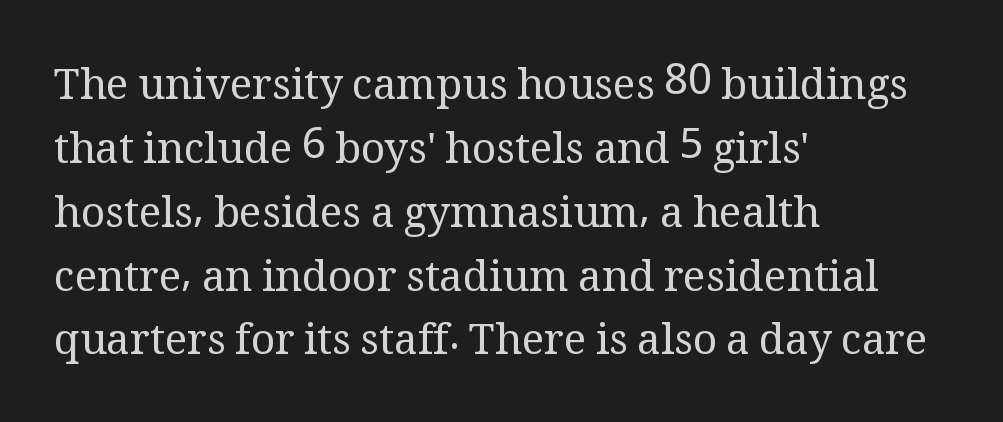
Q: Is the text bold? A: No.
Q: Is the text italic (slanted)? A: No, it is upright.
Q: Is the typeface a serif or a sans-serif typeface? A: Serif.
Q: Is the text underlined? A: No.
Q: How is the paragraph aligned? A: Left-aligned.
Q: Is the spacing between letters normal or unusually wide? A: Normal.
Q: Is the spacing between lines tight, normal or loose? A: Normal.
Q: Width (condensed, normal, or wide)? A: Normal.
Q: Stroke contrast? A: Medium.
Q: x-height? A: Medium.
Q: Monospaced? A: No.
